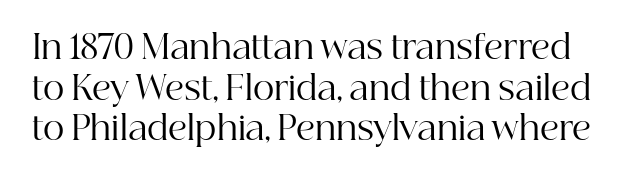
A clean baseline with only descenders dipping below it. Counters stay open thanks to moderate or lighter strokes. Nope, not italic — everything's standing straight. The horizontal fit of the characters is conventional and even. You could not count columns in this text — the font is proportionally spaced.
